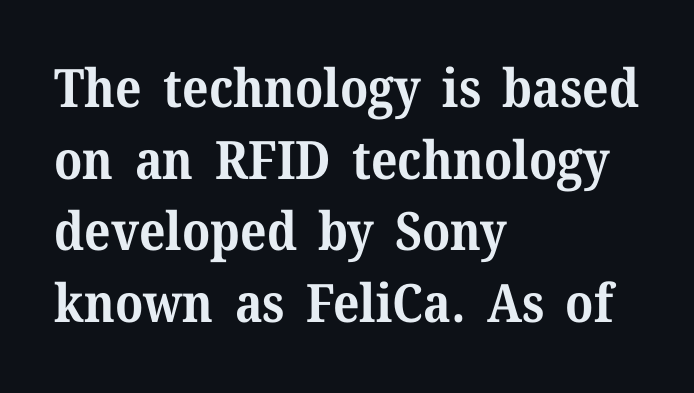
The image shows 53 px bold serif type, upright; set left-aligned, normal line spacing (1.35x), normal letter spacing, not underlined; medium stroke contrast and a medium x-height.
